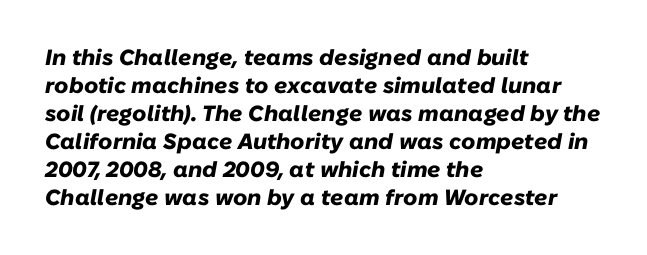
Q: Is the text bold? A: Yes.
Q: Is the text italic (slanted)? A: Yes, it leans right by about 10 degrees.
Q: Is the text underlined? A: No.
Q: How is the paragraph aligned? A: Left-aligned.
Q: Is the spacing between letters normal or unusually wide? A: Normal.
Q: Is the spacing between lines tight, normal or loose? A: Normal.
